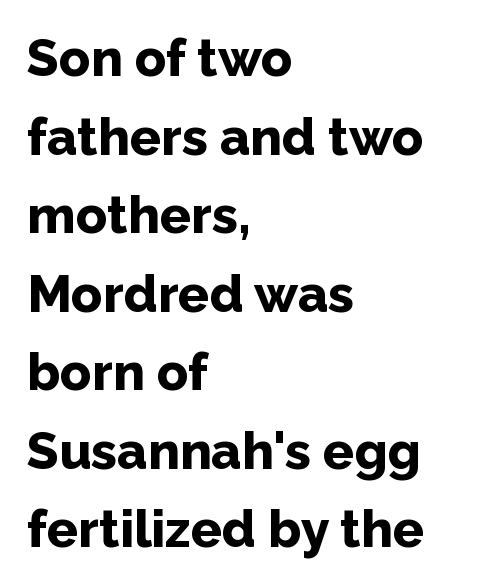
{"serif": "no", "italic": "no", "bold": "yes", "weight": "bold", "width": "normal", "stroke_contrast": "low", "x_height": "medium", "monospaced": "no", "underline": "no", "align": "left", "line_spacing": "normal", "line_spacing_ratio": 1.51, "letter_spacing": "normal", "letter_spacing_em": 0.0, "glyph_px": 52}
